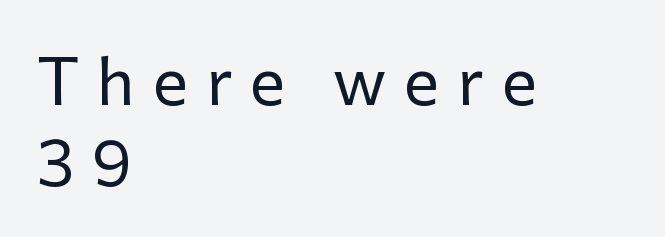
The image shows 66 px regular-weight sans-serif type, upright; set left-aligned, line spacing 1.22x, unusually wide letter spacing (+0.27 em), not underlined; low stroke contrast and a medium x-height.
